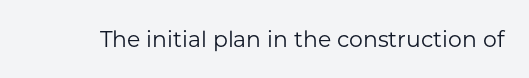
{"italic": "no", "bold": "no", "underline": "no", "letter_spacing": "normal", "letter_spacing_em": 0.0, "glyph_px": 22}
